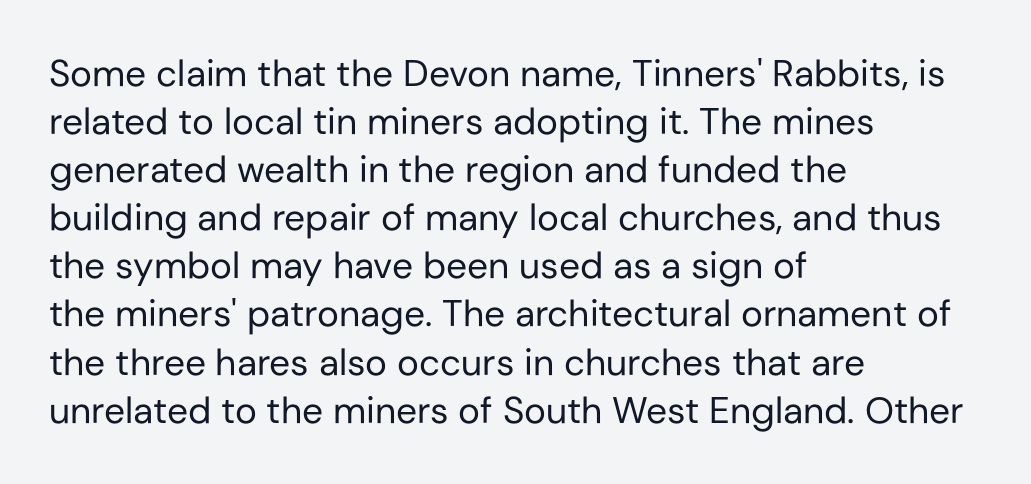
Italic: no, the glyphs are upright roman. The passage is arranged the way most books set body copy — flush left. The characters are drawn with everyday or finer stroke widths. Any mark beneath the type? The region is blank. There is no visible air inserted between adjacent glyphs. The face used here is proportionally spaced, like ordinary book or web type.
